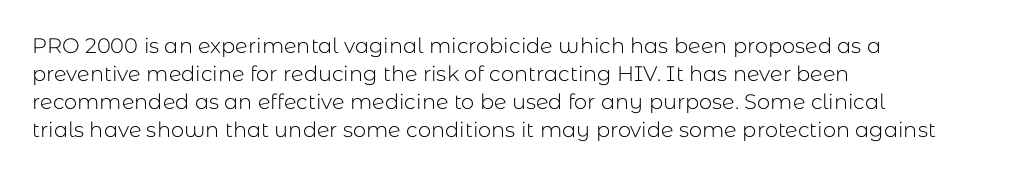
The image shows 21 px text type, upright; set left-aligned, normal line spacing (1.33x), normal letter spacing, not underlined.
